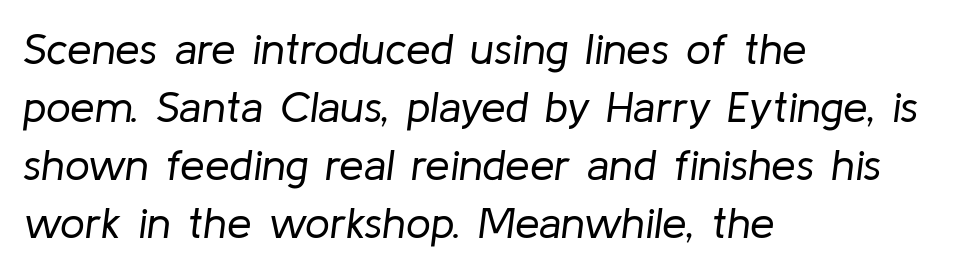
Q: Is the text bold? A: No.
Q: Is the text italic (slanted)? A: Yes, it leans right by about 8 degrees.
Q: Is the text underlined? A: No.
Q: How is the paragraph aligned? A: Left-aligned.
Q: Is the spacing between letters normal or unusually wide? A: Normal.
Q: Is the spacing between lines tight, normal or loose? A: Normal.
Q: Width (condensed, normal, or wide)? A: Normal.
Q: Stroke contrast? A: Low.
Q: x-height? A: Medium.
Q: Monospaced? A: No.
